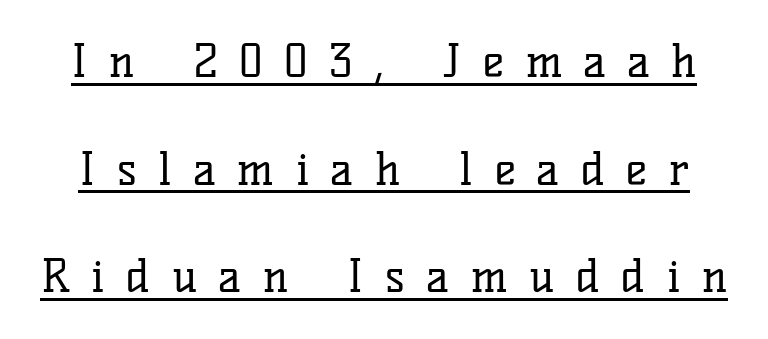
{"serif": "yes", "italic": "no", "bold": "no", "weight": "regular", "width": "normal", "stroke_contrast": "low", "x_height": "medium", "monospaced": "no", "underline": "yes", "line_spacing": "loose", "line_spacing_ratio": 2.39, "letter_spacing": "wide", "letter_spacing_em": 0.48, "glyph_px": 45}
